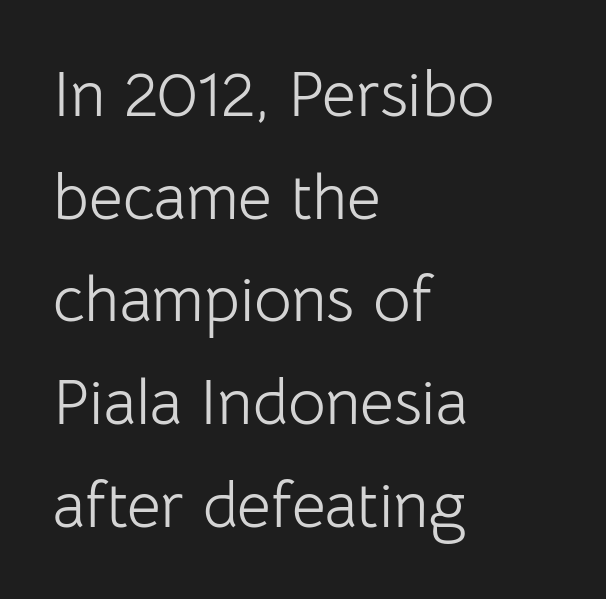
The image shows 65 px light sans-serif type, upright; set left-aligned, normal line spacing (1.58x), normal letter spacing, not underlined; low stroke contrast and a medium x-height.
